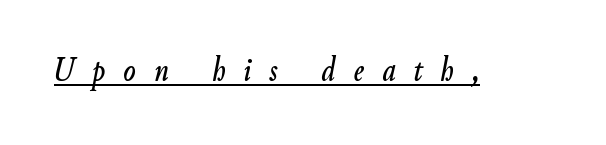
{"italic": "yes", "lean": "right", "slant_degrees": 9, "width": "condensed", "stroke_contrast": "low", "x_height": "small", "monospaced": "no", "underline": "yes", "letter_spacing": "wide", "letter_spacing_em": 0.5, "glyph_px": 36}
